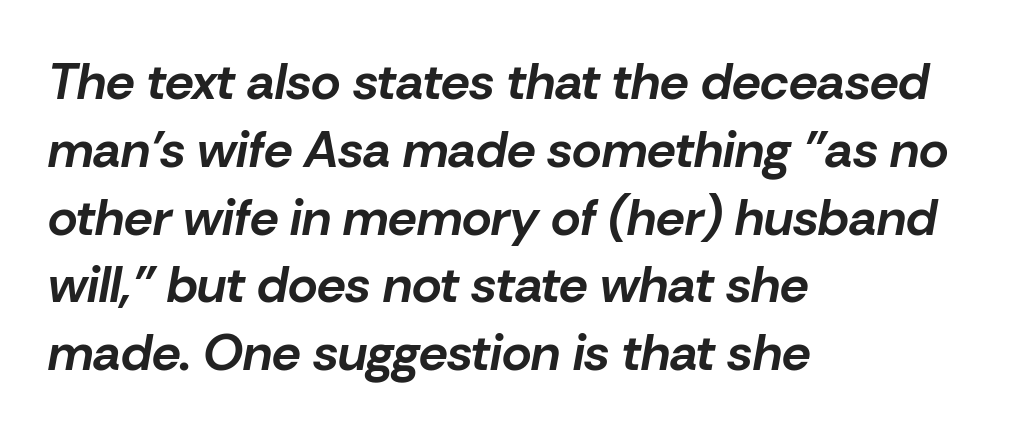
Q: Is the text bold? A: Yes.
Q: Is the text italic (slanted)? A: Yes, it leans right by about 10 degrees.
Q: Is the text underlined? A: No.
Q: How is the paragraph aligned? A: Left-aligned.
Q: Is the spacing between letters normal or unusually wide? A: Normal.
Q: Is the spacing between lines tight, normal or loose? A: Normal.
Q: Width (condensed, normal, or wide)? A: Normal.
Q: Stroke contrast? A: Low.
Q: x-height? A: Medium.
Q: Monospaced? A: No.
